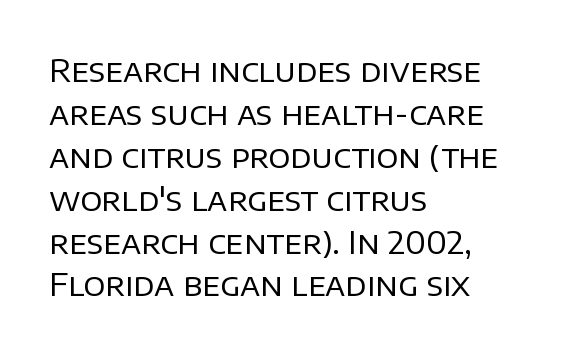
Is the type heavy? It reads as light-to-regular instead. Plain, unruled lines of type. Leftover space on each line is placed entirely after the last word. Tall strokes in this sample are plumb rather than angled. Here the designer chose a conventional face with non-uniform glyph widths. Glyph-to-glyph distance matches everyday printed text.
